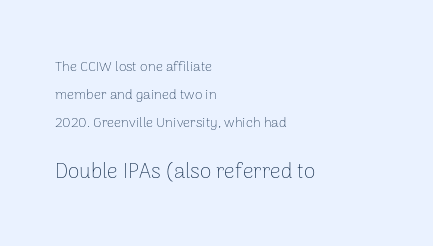
The image shows 21 px text type, upright; set left-aligned, loose line spacing (1.99x), normal letter spacing, not underlined; the second (bottom) block is 1.5x larger.
